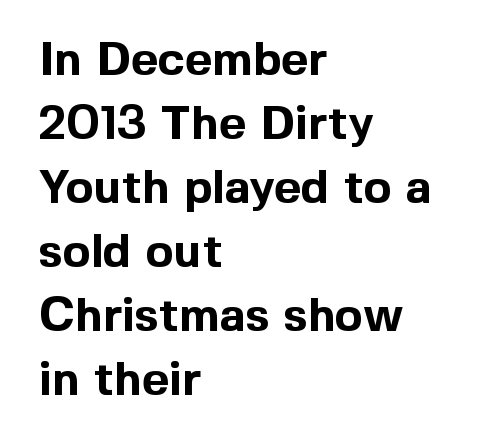
Ascenders rise straight up at ninety degrees. Weight: bold. Is the block centered? No — it sits flush against the left margin. The typeface chosen for these lines omits serifs. The tracking reads as untouched default to a designer's eye. Looks like regular typesetting: each glyph gets only the width it needs.
